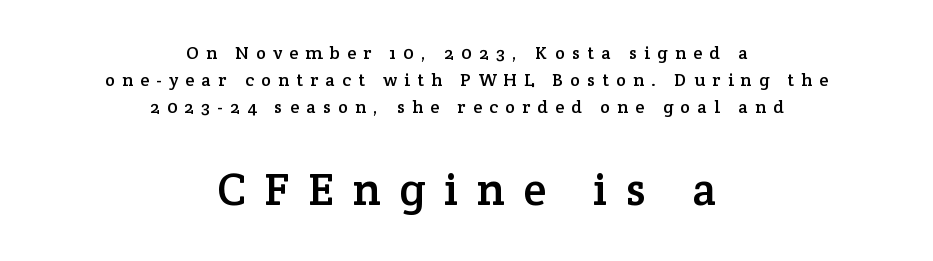
Q: Is the text italic (slanted)? A: No, it is upright.
Q: Is the typeface a serif or a sans-serif typeface? A: Serif.
Q: Is the text underlined? A: No.
Q: How is the paragraph aligned? A: Centered.
Q: Is the spacing between letters normal or unusually wide? A: Unusually wide.
Q: Is the spacing between lines tight, normal or loose? A: Normal.
Q: Which block of text is set in a larger size, the first (top) or the second (bottom)? A: The second (bottom) one.
Q: Width (condensed, normal, or wide)? A: Normal.
Q: Stroke contrast? A: Low.
Q: x-height? A: Medium.
Q: Monospaced? A: No.
